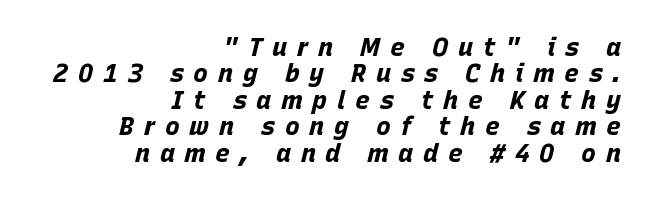
The typography opts for an oblique posture over an upright one. The typesetting leans heavy: a genuine bold. These lines have a slow, spaced-out rhythm from letter to letter. The foot of each line stays bare and open. Reading down the block, your eye finds every line finishing at a fixed right position.
